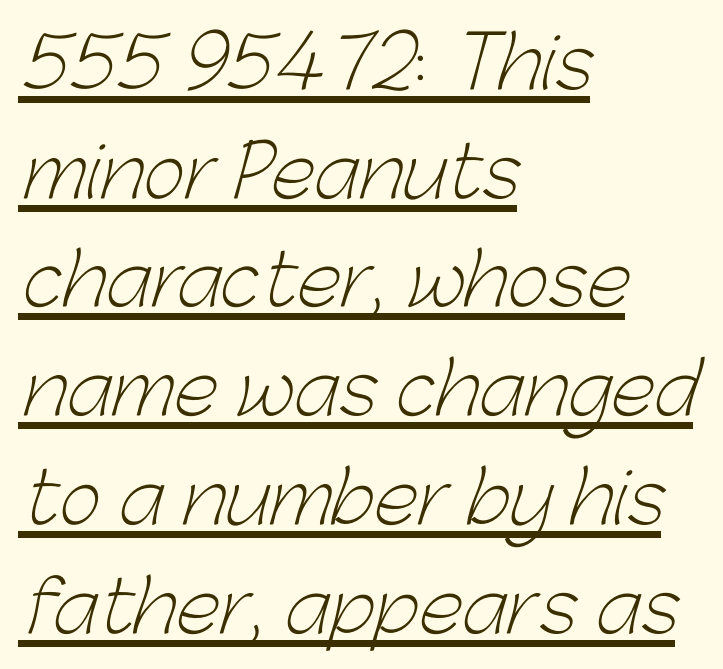
{"serif": "no", "bold": "no", "weight": "light", "width": "normal", "stroke_contrast": "low", "x_height": "medium", "monospaced": "no", "underline": "yes", "align": "left", "line_spacing": "normal", "line_spacing_ratio": 1.51, "letter_spacing": "normal", "letter_spacing_em": 0.0, "glyph_px": 72}
